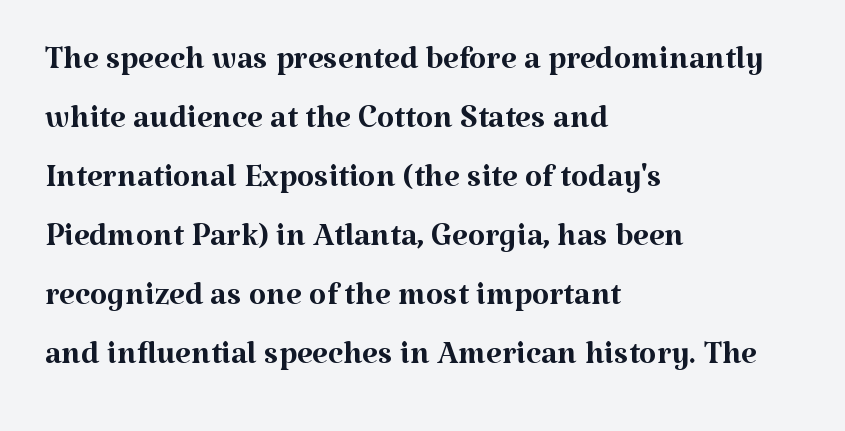
The image shows 45 px regular-weight serif type, upright; set left-aligned, normal line spacing (1.31x), normal letter spacing, not underlined; medium stroke contrast and a medium x-height.
